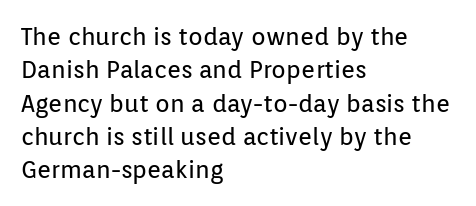
Q: Is the text bold? A: No.
Q: Is the text italic (slanted)? A: No, it is upright.
Q: Is the text underlined? A: No.
Q: How is the paragraph aligned? A: Left-aligned.
Q: Is the spacing between letters normal or unusually wide? A: Normal.
Q: Is the spacing between lines tight, normal or loose? A: Normal.
